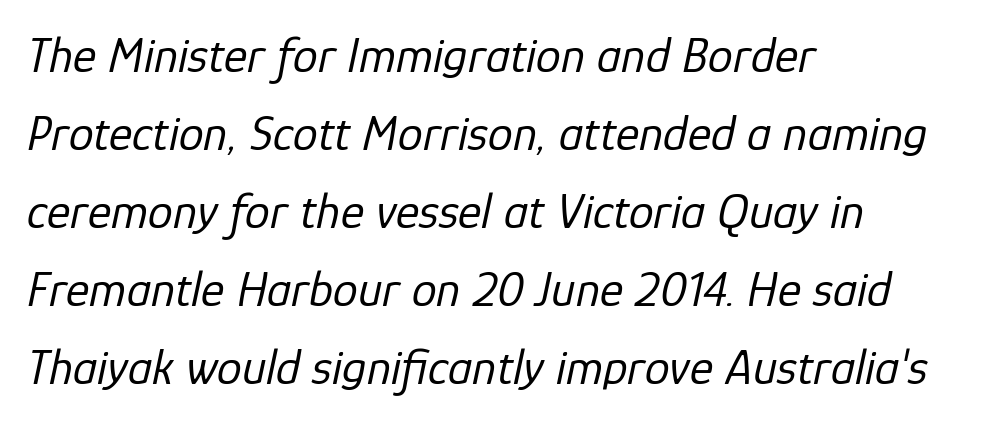
The image shows 50 px regular-weight type, italic (leaning right); set left-aligned, normal line spacing (1.56x), normal letter spacing, not underlined; low stroke contrast and a medium x-height.
